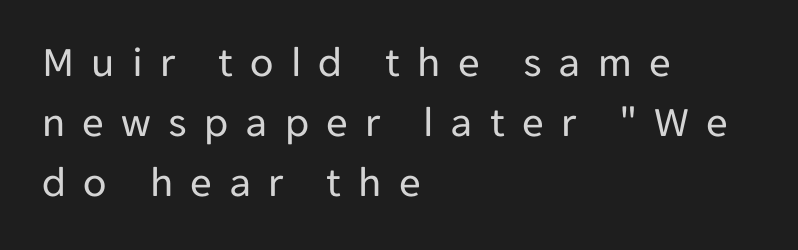
Q: Is the text bold? A: No.
Q: Is the text italic (slanted)? A: No, it is upright.
Q: Is the typeface a serif or a sans-serif typeface? A: Sans-serif.
Q: Is the text underlined? A: No.
Q: How is the paragraph aligned? A: Left-aligned.
Q: Is the spacing between letters normal or unusually wide? A: Unusually wide.
Q: Is the spacing between lines tight, normal or loose? A: Normal.
Q: Width (condensed, normal, or wide)? A: Normal.
Q: Stroke contrast? A: Low.
Q: x-height? A: Medium.
Q: Monospaced? A: No.
